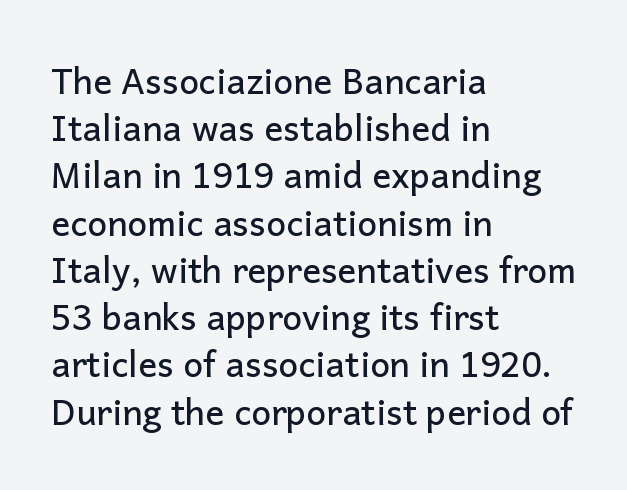
Italic? Not at all — the glyphs are vertical. Line beginnings align vertically; line endings do not. The face used here is a sans, in the tradition of grotesques and geometrics. These lines are rendered in a variable-pitch font.
